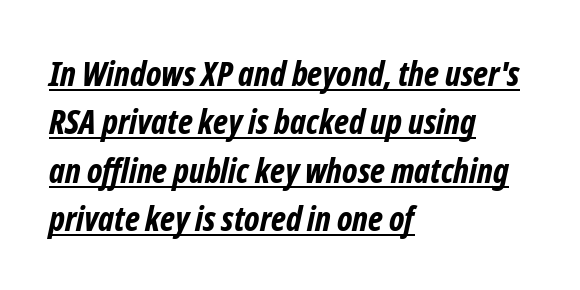
Q: Is the text bold? A: Yes.
Q: Is the typeface a serif or a sans-serif typeface? A: Sans-serif.
Q: Is the text underlined? A: Yes.
Q: How is the paragraph aligned? A: Left-aligned.
Q: Is the spacing between letters normal or unusually wide? A: Normal.
Q: Is the spacing between lines tight, normal or loose? A: Normal.
Q: Width (condensed, normal, or wide)? A: Condensed.
Q: Stroke contrast? A: Low.
Q: x-height? A: Medium.
Q: Monospaced? A: No.
